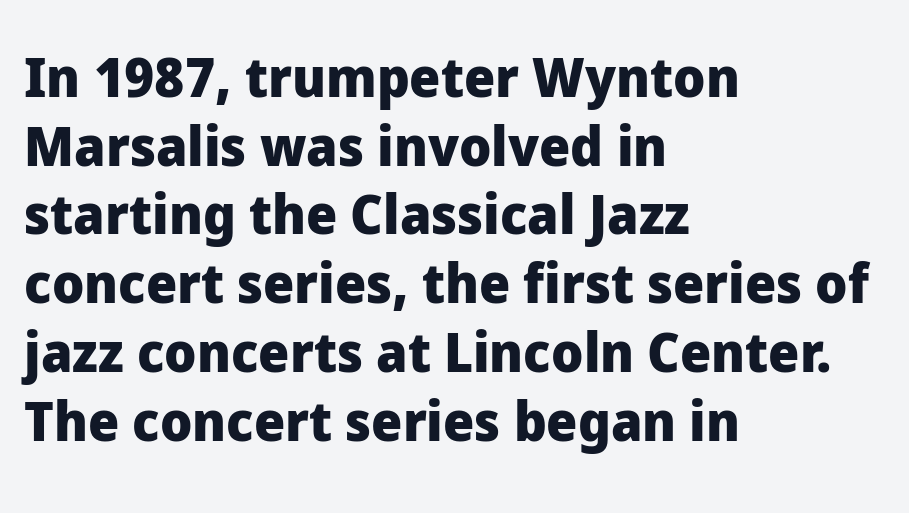
I'd call this a sans setting — the letters go barefoot. These lines are set flush left with a ragged right edge. Heft: maximum for text — a bold. What's the leading like? Ordinary, nothing unusual. This rendering features lettering with no underline.
